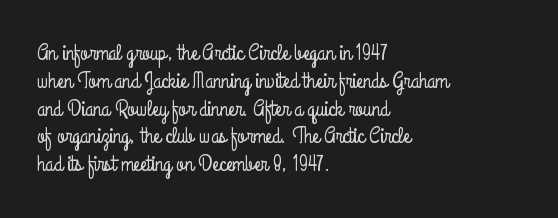
Here the glyphs are tracked normally, forming tight word shapes. The specimen omits any rule beneath the text block's lines. The lines in this sample share a left origin and differ only in where they stop.
